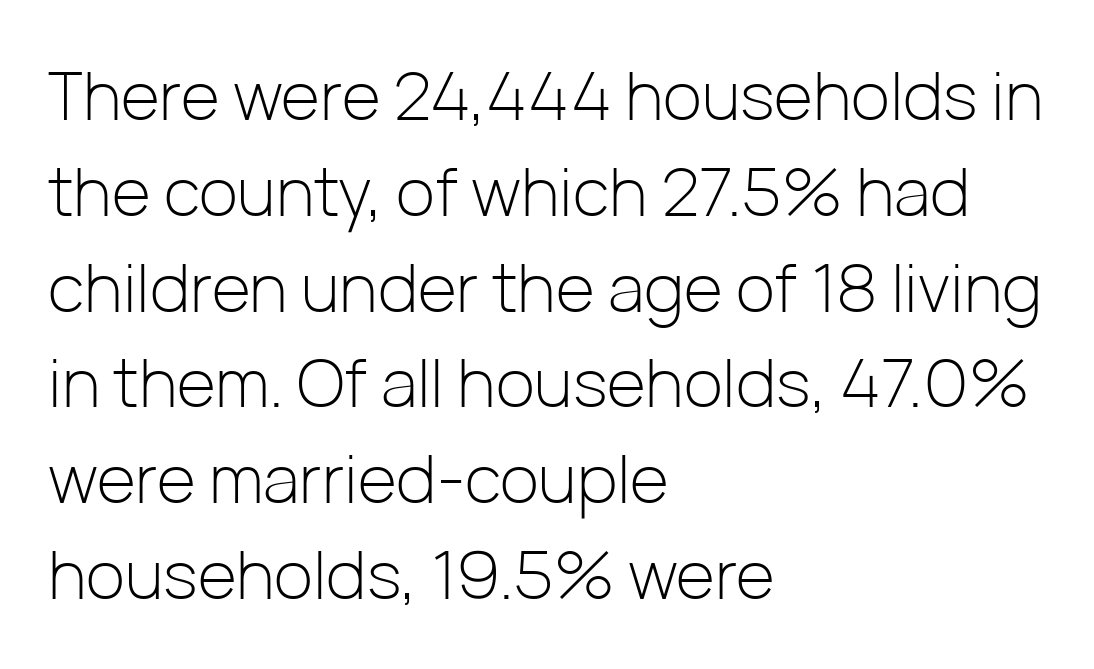
The image shows 67 px light sans-serif type, upright; set left-aligned, normal line spacing (1.43x), normal letter spacing, not underlined; low stroke contrast and a medium x-height.
